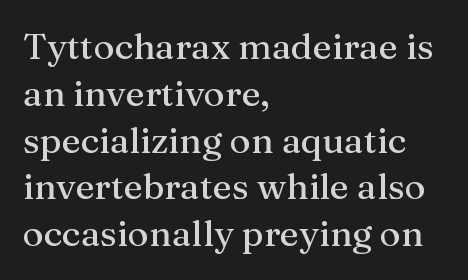
Each new line begins a customary step beneath the previous one. The text was rendered using a seriffed face with decorative stroke endings. Is this a fixed-width face? No — the glyphs have proportional, varying widths. The specimen reads as upright at a glance. A student would call this left alignment; a typographer would say flush left, rag right. The words here are not underlined.
